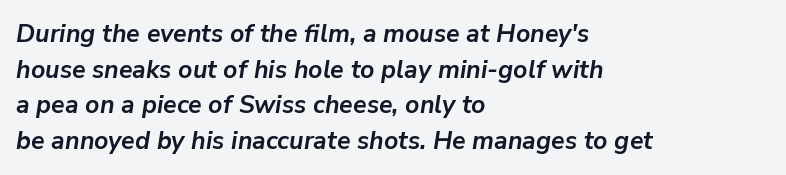
The image shows 25 px bold type, italic (leaning right); set left-aligned, normal line spacing (1.43x), normal letter spacing, not underlined.
